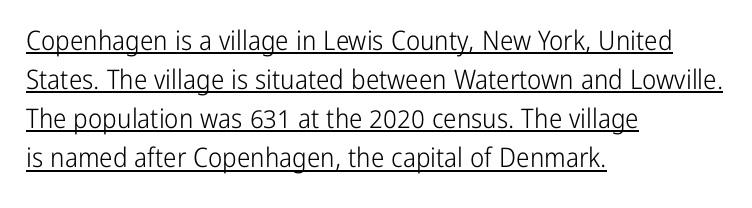
{"italic": "no", "bold": "no", "underline": "yes", "align": "left", "line_spacing": "normal", "line_spacing_ratio": 1.45, "letter_spacing": "normal", "letter_spacing_em": 0.0, "glyph_px": 27}
